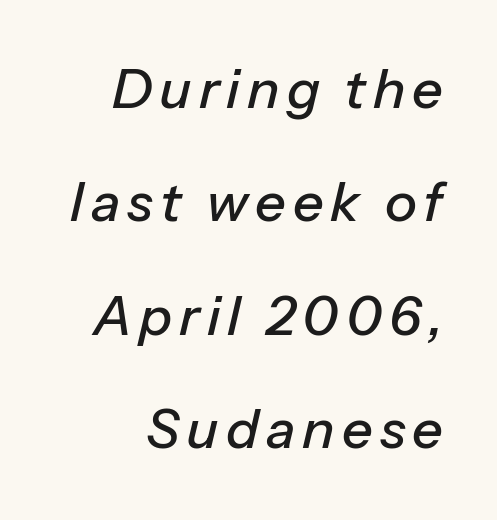
{"italic": "yes", "lean": "right", "slant_degrees": 13, "width": "normal", "stroke_contrast": "low", "x_height": "medium", "monospaced": "no", "underline": "no", "line_spacing": "loose", "line_spacing_ratio": 2.1, "glyph_px": 54}
